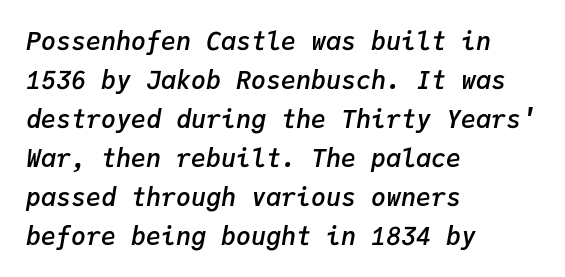
Q: Is the text bold? A: Semi-bold.
Q: Is the text italic (slanted)? A: Yes, it leans right by about 9 degrees.
Q: Is the text underlined? A: No.
Q: How is the paragraph aligned? A: Left-aligned.
Q: Is the spacing between letters normal or unusually wide? A: Normal.
Q: Is the spacing between lines tight, normal or loose? A: Normal.
